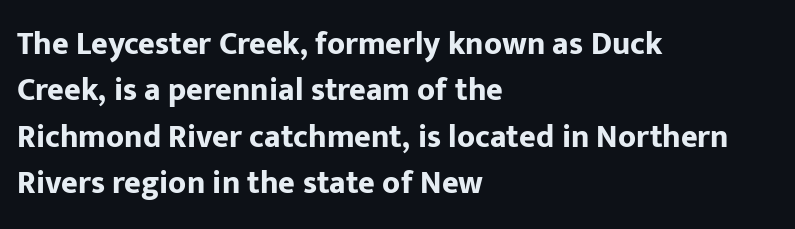
The image shows 32 px bold sans-serif type, upright; set left-aligned, normal line spacing (1.45x), normal letter spacing, not underlined; low stroke contrast and a medium x-height.
